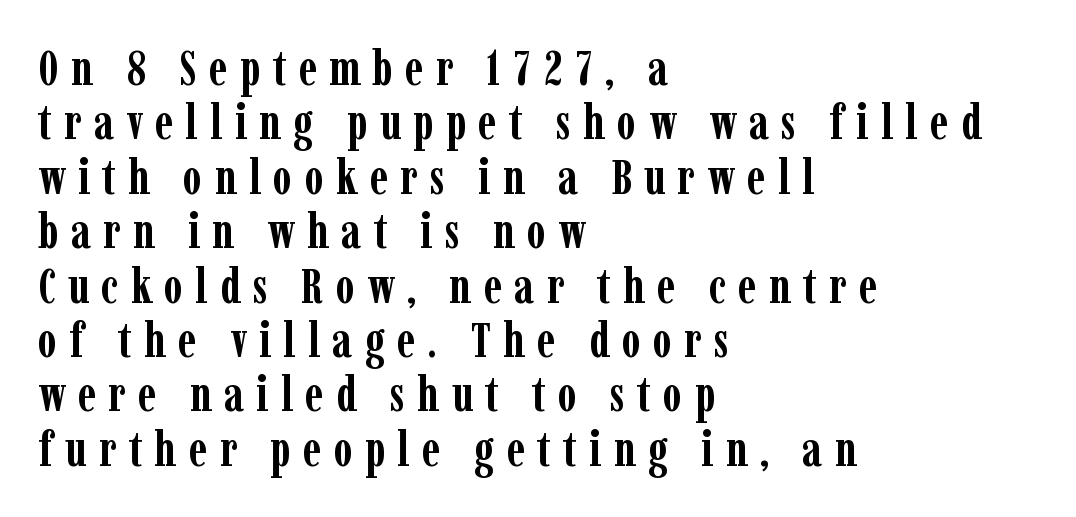
The image shows 49 px semibold, condensed serif type, upright; set left-aligned, tight line spacing (1.11x), unusually wide letter spacing (+0.25 em), not underlined; low stroke contrast and a medium x-height.
